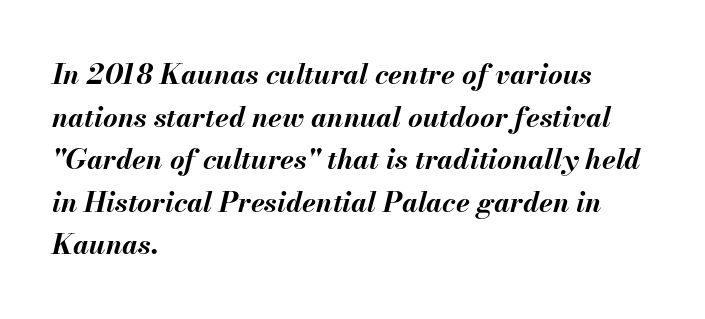
You'd pick this weight for a headline — it's a proper bold. Each row of text sits above clean, open space. Spacing verdict: proportional, widths tailored to each character. Successive baselines arrive at the customary interval.
